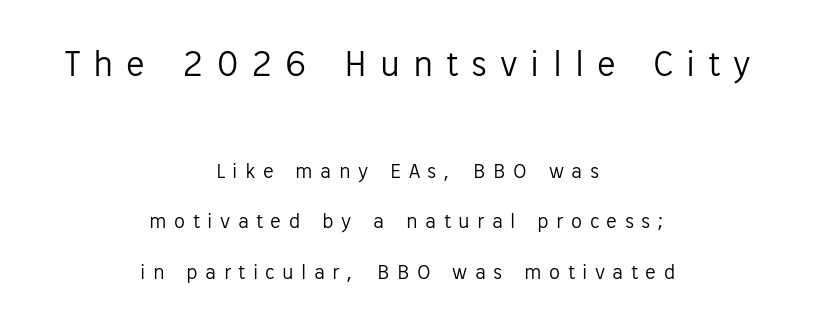
The image shows 38 px light sans-serif type, upright; set centered, loose line spacing (2.3x), unusually wide letter spacing (+0.34 em), not underlined; the first (top) block is 1.73x larger; low stroke contrast and a medium x-height.
